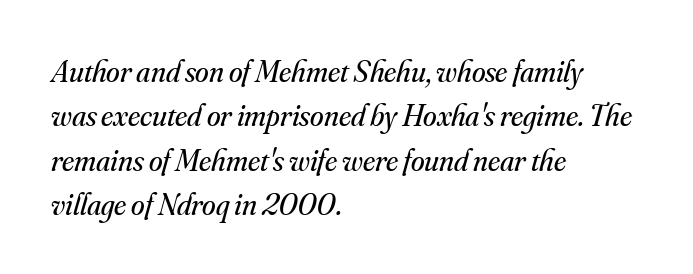
The image shows 31 px regular-weight serif type, italic (leaning right); set left-aligned, normal line spacing (1.43x), normal letter spacing, not underlined; medium stroke contrast and a small x-height.
